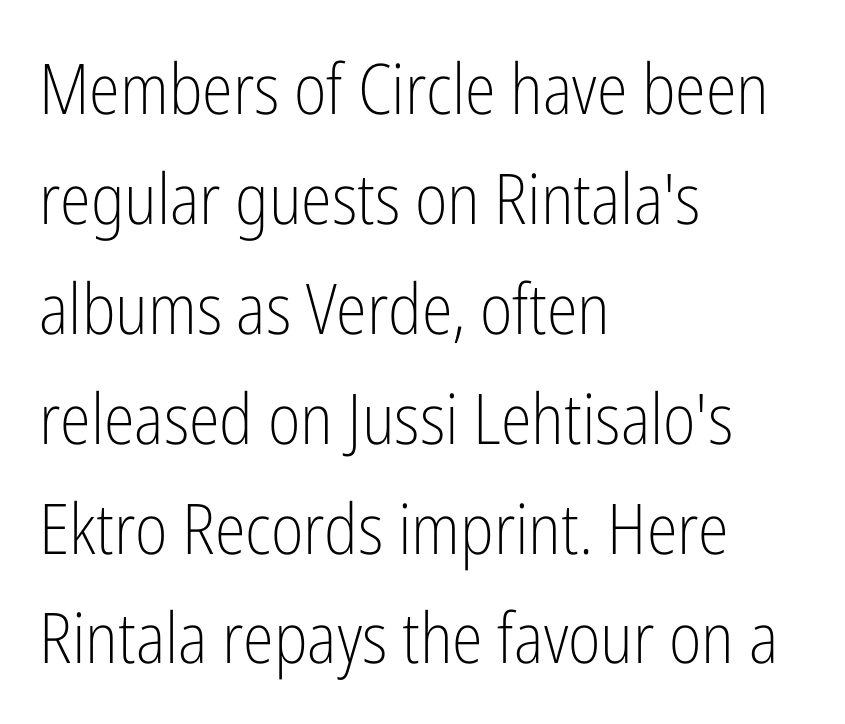
{"serif": "no", "italic": "no", "bold": "no", "weight": "light", "width": "condensed", "stroke_contrast": "low", "x_height": "medium", "monospaced": "no", "underline": "no", "align": "left", "line_spacing": "normal", "line_spacing_ratio": 1.57, "letter_spacing": "normal", "letter_spacing_em": 0.0, "glyph_px": 70}
